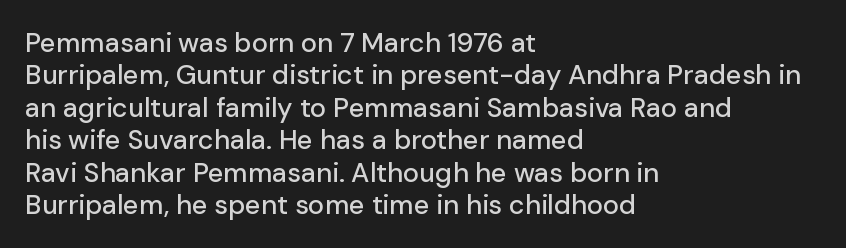
Q: Is the text italic (slanted)? A: No, it is upright.
Q: Is the text underlined? A: No.
Q: How is the paragraph aligned? A: Left-aligned.
Q: Is the spacing between letters normal or unusually wide? A: Normal.
